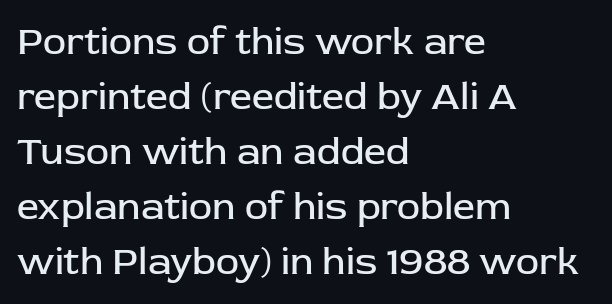
{"serif": "no", "italic": "no", "bold": "no", "weight": "regular", "width": "normal", "stroke_contrast": "low", "x_height": "medium", "monospaced": "no", "underline": "no", "align": "left", "line_spacing": "normal", "line_spacing_ratio": 1.41, "letter_spacing": "normal", "letter_spacing_em": 0.0, "glyph_px": 39}
